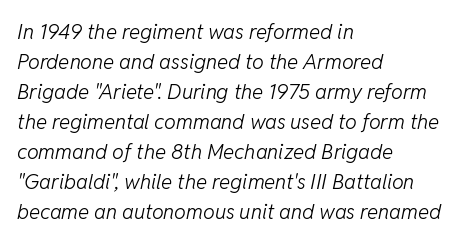
Q: Is the text bold? A: No.
Q: Is the text italic (slanted)? A: Yes, it leans right by about 11 degrees.
Q: Is the text underlined? A: No.
Q: How is the paragraph aligned? A: Left-aligned.
Q: Is the spacing between letters normal or unusually wide? A: Normal.
Q: Is the spacing between lines tight, normal or loose? A: Normal.
